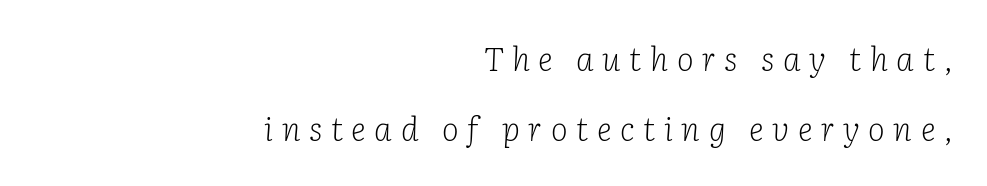
Students, note that the glyphs here are deliberately spaced far apart. Leading: increased. Each line ends at the same right margin while the left side varies. The letters are slanted; this is an italic face. Proportional: the letters do not fall into vertical columns. The font is comparable to plain body text, perhaps lighter.
